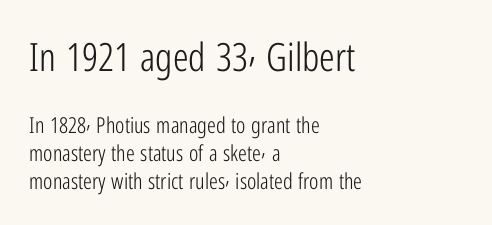
The image shows 39 px light, condensed sans-serif type, upright; set left-aligned, normal line spacing (1.26x), normal letter spacing, not underlined; the first (top) block is 1.77x larger; low stroke contrast and a medium x-height.
